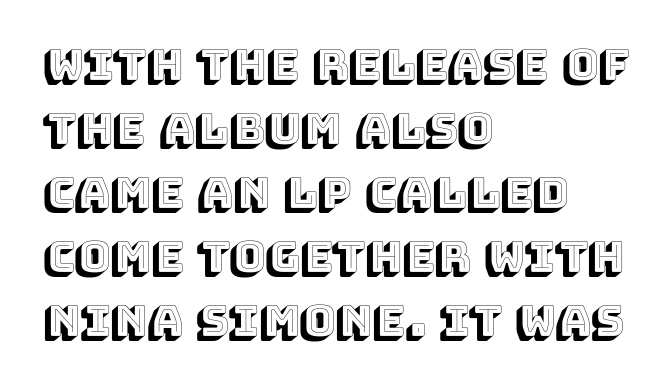
No word sits above an underline. Interline gaps are of average width in this sample. Spacing between characters is what you'd get straight out of the box. The face used here is proportionally spaced, like ordinary book or web type. These lines were composed using upright roman letters. Layout note: lines flush left.
